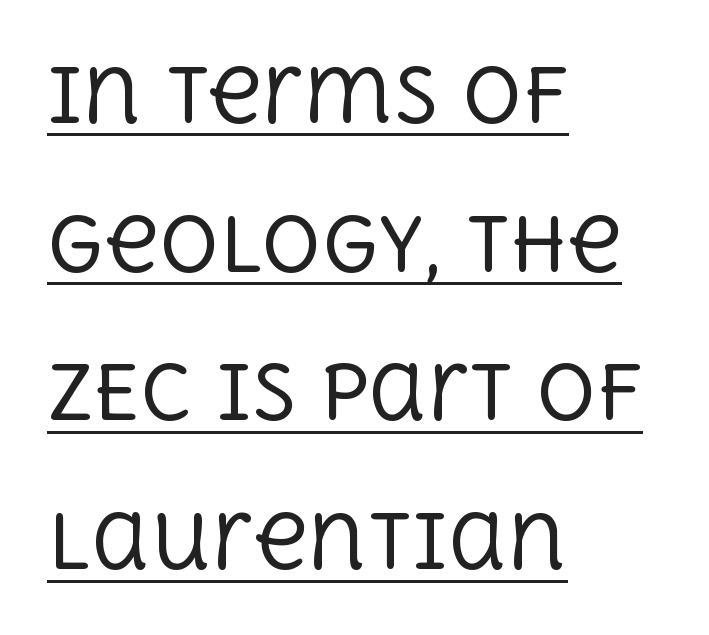
Each line starts at the same left margin while the right side varies. The sample's only ornament is a line tracing under the words. Font category for this specimen: serif. Notice how the stems are strictly vertical — no italics here.
